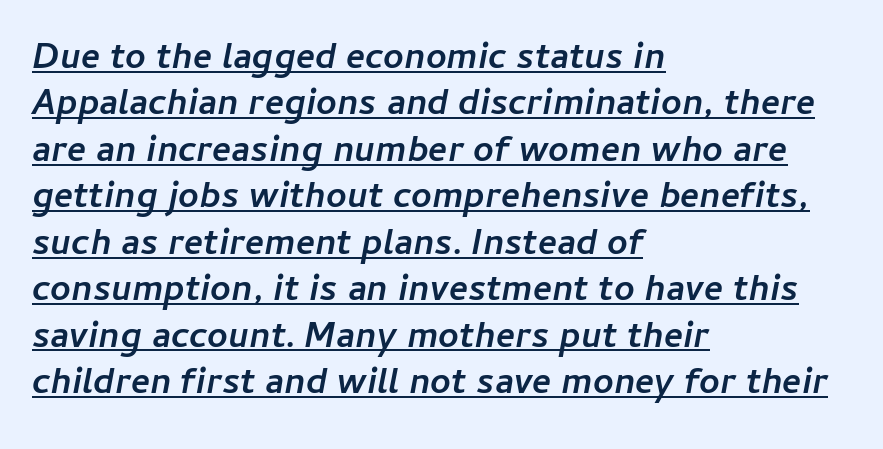
Regarding leading, the lines here are spaced in the standard way. These characters rest on top of a visible drawn line. The letters sit at their default tracking, neither squeezed nor spread. Visually the block forms a straight wall on the left and a jagged coastline on the right. Do the characters align in a grid? No, the font is proportional.
